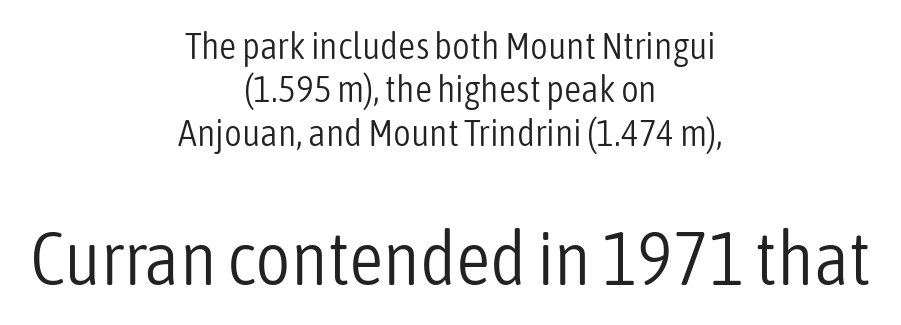
Q: Is the text bold? A: No.
Q: Is the text italic (slanted)? A: No, it is upright.
Q: Is the typeface a serif or a sans-serif typeface? A: Sans-serif.
Q: Is the text underlined? A: No.
Q: How is the paragraph aligned? A: Centered.
Q: Is the spacing between letters normal or unusually wide? A: Normal.
Q: Is the spacing between lines tight, normal or loose? A: Tight.
Q: Which block of text is set in a larger size, the first (top) or the second (bottom)? A: The second (bottom) one.
Q: Width (condensed, normal, or wide)? A: Condensed.
Q: Stroke contrast? A: Low.
Q: x-height? A: Medium.
Q: Monospaced? A: No.
